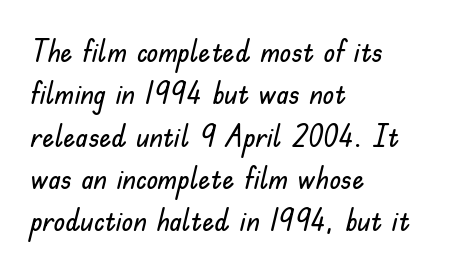
Lines of text with bare space underneath. Observe the absence of serifs on each vertical stroke in this sample. Normally led — the rows are evenly, conventionally spaced. The letters sit at their default tracking, neither squeezed nor spread.
